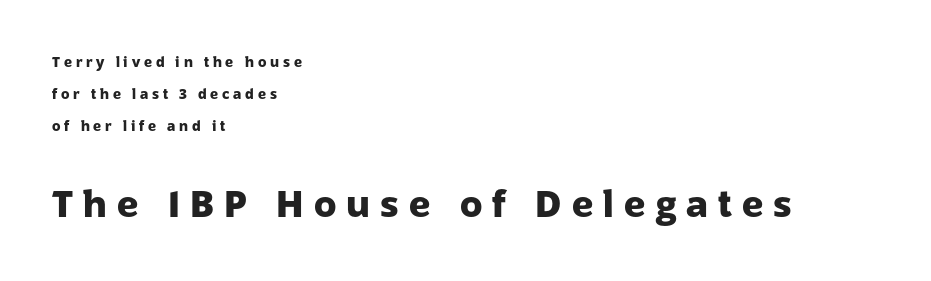
The image shows 37 px heavy sans-serif type, upright; set left-aligned, loose line spacing (2.28x), unusually wide letter spacing (+0.27 em), not underlined; the second (bottom) block is 2.64x larger; low stroke contrast and a medium x-height.
